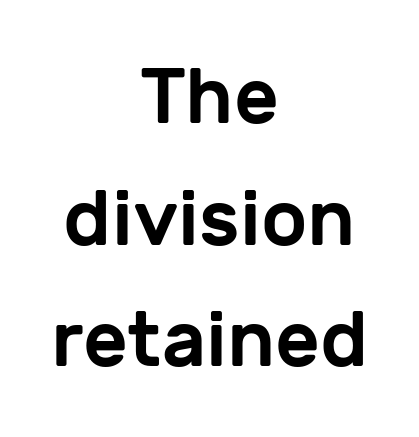
Q: Is the text italic (slanted)? A: No, it is upright.
Q: Is the typeface a serif or a sans-serif typeface? A: Sans-serif.
Q: Is the text underlined? A: No.
Q: How is the paragraph aligned? A: Centered.
Q: Is the spacing between letters normal or unusually wide? A: Normal.
Q: Is the spacing between lines tight, normal or loose? A: Normal.
Q: Width (condensed, normal, or wide)? A: Normal.
Q: Stroke contrast? A: Low.
Q: x-height? A: Medium.
Q: Monospaced? A: No.
